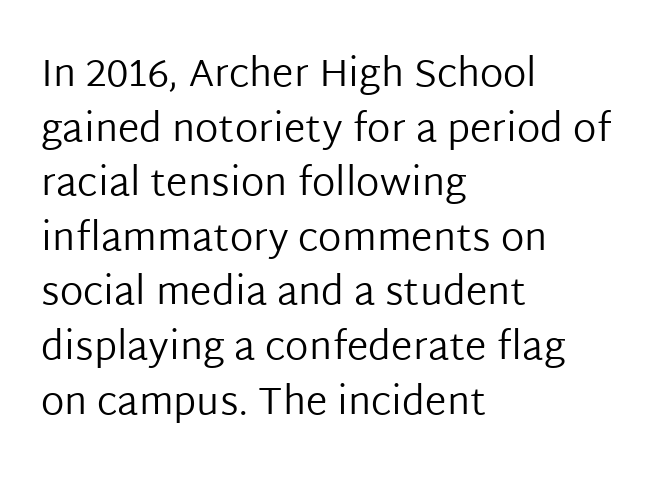
Character widths vary here, with narrow letters taking less room than wide ones. Counters stay open thanks to moderate or lighter strokes. Characters remain perfectly vertical along every line. The lines are quadded left.
